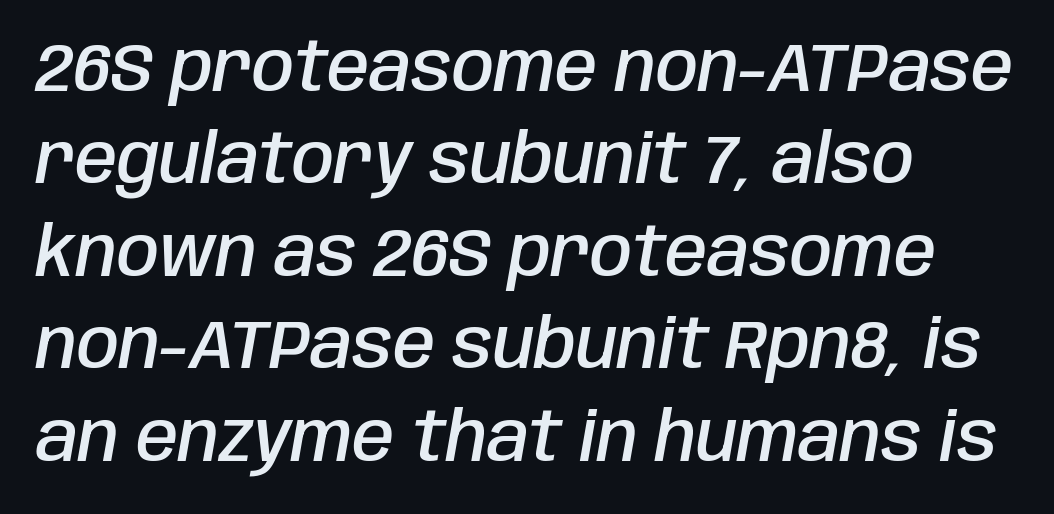
The image shows 68 px semibold, condensed type, italic (leaning right); set left-aligned, normal line spacing (1.36x), normal letter spacing, not underlined; low stroke contrast and a large x-height.
